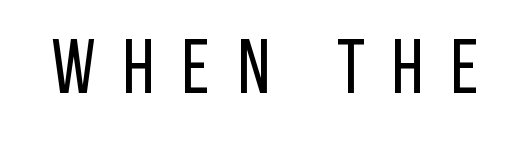
The image shows 77 px regular-weight, condensed sans-serif type, upright; set unusually wide letter spacing (+0.36 em), not underlined; low stroke contrast and a large x-height.
